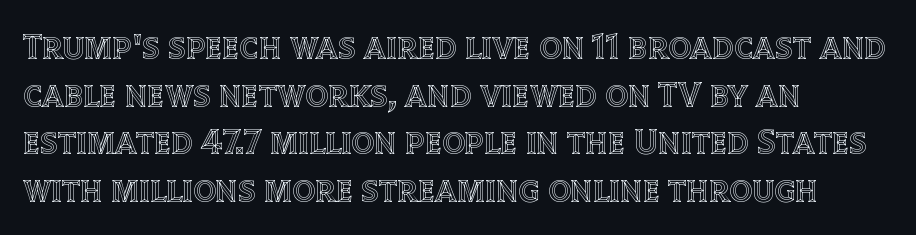
The image shows 36 px text type, upright; set left-aligned, normal line spacing (1.32x), normal letter spacing, not underlined; a large x-height.
